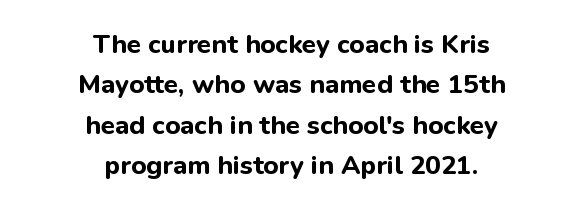
Q: Is the text bold? A: Yes.
Q: Is the text italic (slanted)? A: No, it is upright.
Q: Is the text underlined? A: No.
Q: How is the paragraph aligned? A: Centered.
Q: Is the spacing between letters normal or unusually wide? A: Normal.
Q: Is the spacing between lines tight, normal or loose? A: Normal.
